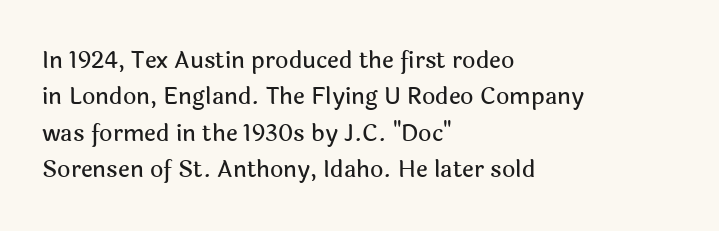
Q: Is the text italic (slanted)? A: No, it is upright.
Q: Is the text underlined? A: No.
Q: How is the paragraph aligned? A: Left-aligned.
Q: Is the spacing between letters normal or unusually wide? A: Normal.
Q: Is the spacing between lines tight, normal or loose? A: Normal.
